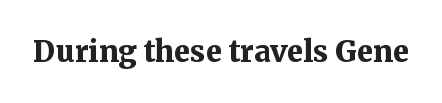
The image shows 29 px bold serif type, upright; set normal letter spacing, not underlined; medium stroke contrast and a medium x-height.
